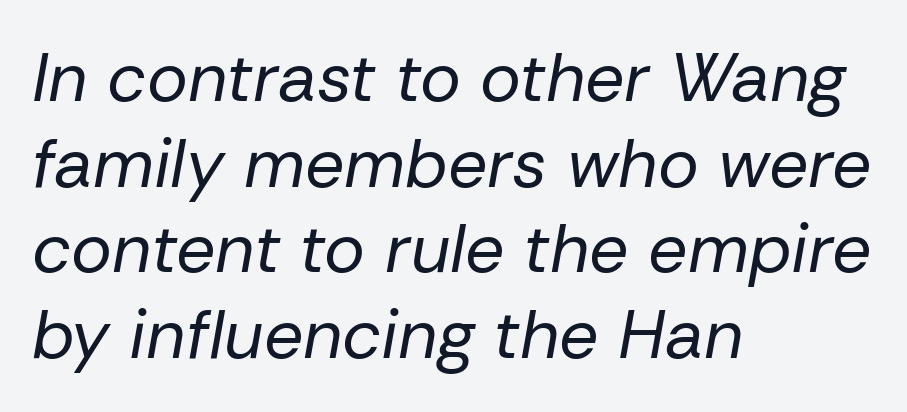
{"italic": "yes", "lean": "right", "slant_degrees": 10, "bold": "no", "weight": "regular", "width": "normal", "stroke_contrast": "low", "x_height": "medium", "monospaced": "no", "underline": "no", "align": "left", "line_spacing_ratio": 1.24, "letter_spacing": "normal", "letter_spacing_em": 0.0, "glyph_px": 69}
